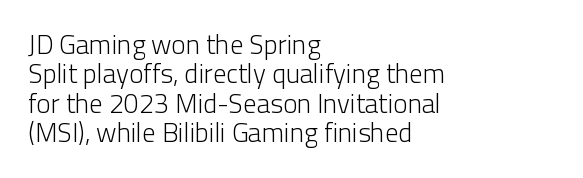
The space between consecutive lines is stingy. These lines keep a tight, regular rhythm from letter to letter. The paragraph shown leans on its left margin. Letters rest on an invisible, unmarked baseline.
